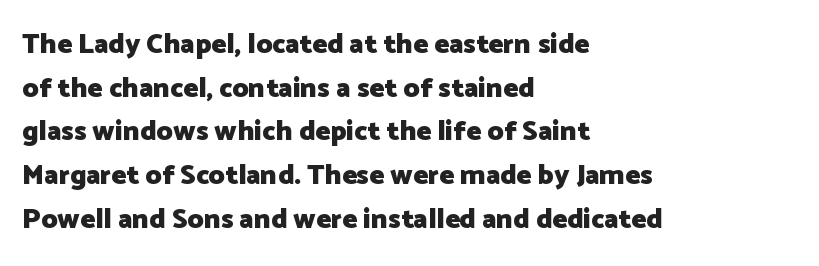
Q: Is the text bold? A: Yes.
Q: Is the text italic (slanted)? A: No, it is upright.
Q: Is the typeface a serif or a sans-serif typeface? A: Sans-serif.
Q: Is the text underlined? A: No.
Q: How is the paragraph aligned? A: Left-aligned.
Q: Is the spacing between letters normal or unusually wide? A: Normal.
Q: Is the spacing between lines tight, normal or loose? A: Normal.
Q: Width (condensed, normal, or wide)? A: Normal.
Q: Stroke contrast? A: Low.
Q: x-height? A: Medium.
Q: Monospaced? A: No.
